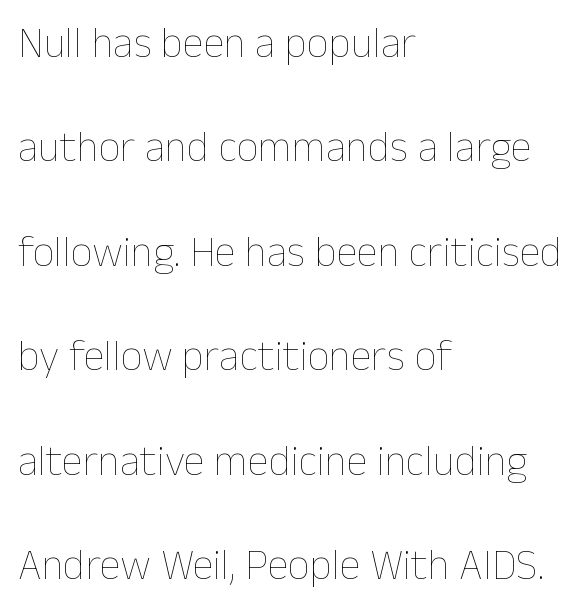
The foot of each line stays bare and open. Line starts are locked; line ends wander. Vertical strokes here are truly vertical. Stems here are at most as thick as an everyday book face.
